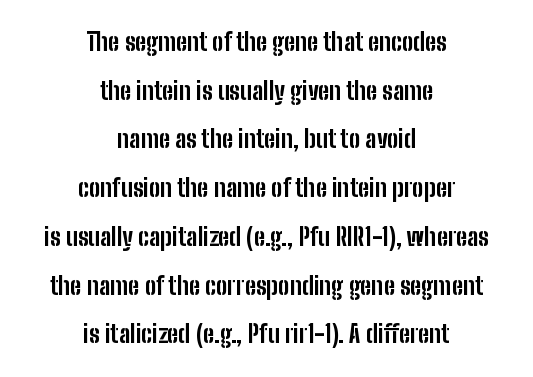
Q: Is the text bold? A: Yes.
Q: Is the text italic (slanted)? A: No, it is upright.
Q: Is the text underlined? A: No.
Q: How is the paragraph aligned? A: Centered.
Q: Is the spacing between letters normal or unusually wide? A: Normal.
Q: Is the spacing between lines tight, normal or loose? A: Loose.
